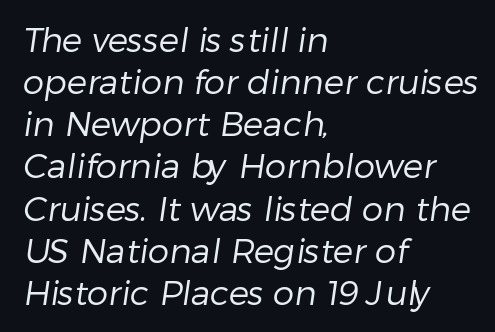
{"serif": "no", "bold": "no", "weight": "regular", "width": "normal", "stroke_contrast": "low", "x_height": "medium", "monospaced": "no", "underline": "no", "align": "left", "line_spacing_ratio": 1.24, "letter_spacing": "normal", "letter_spacing_em": 0.0, "glyph_px": 34}
